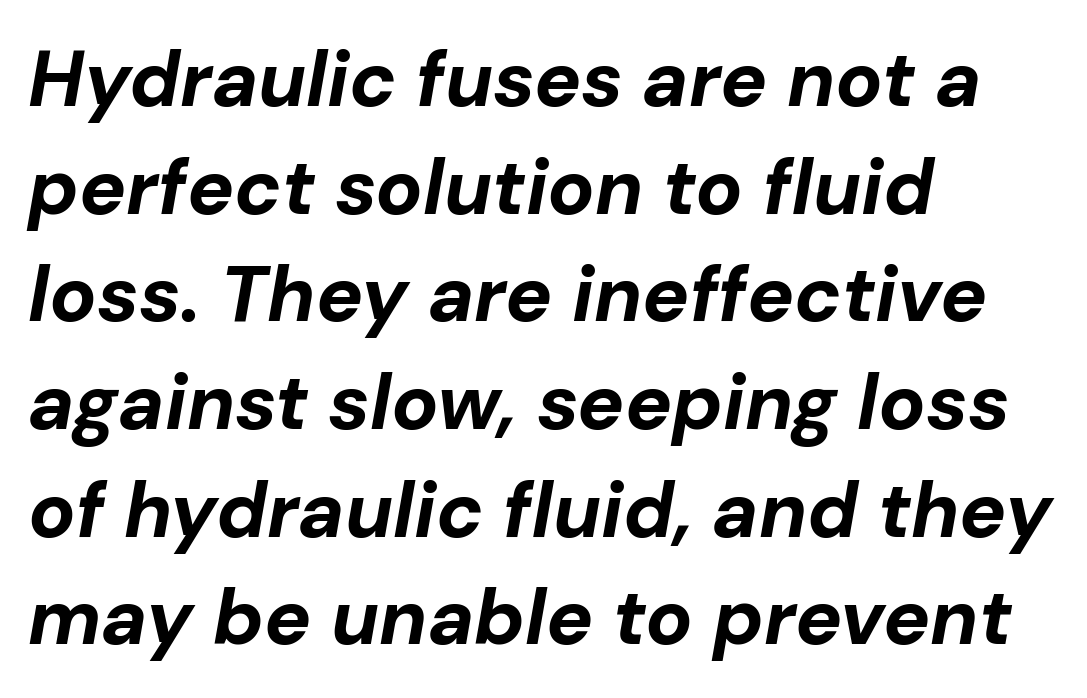
This sample keeps an unexceptional amount of space between lines. A typesetter would call this proportional, since set widths differ per character. These lines are set flush left with a ragged right edge. Bare-footed words on every line. These lines keep a tight, regular rhythm from letter to letter. Slanted lettering throughout.
